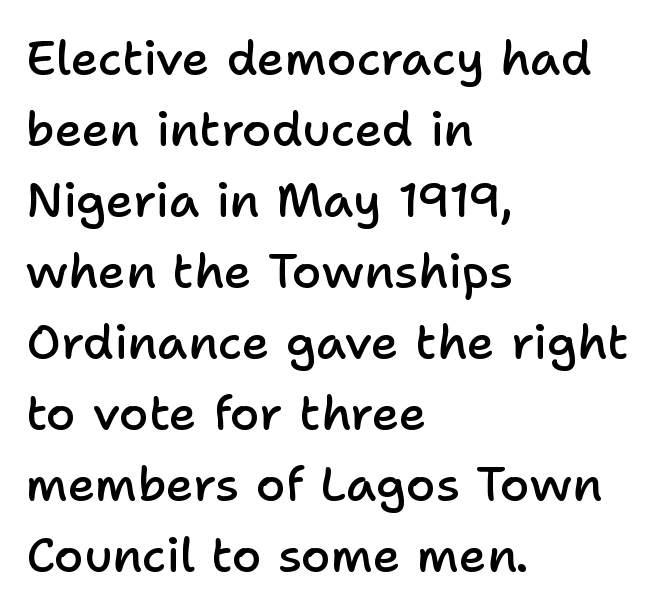
Q: Is the text bold? A: Semi-bold.
Q: Is the text italic (slanted)? A: No, it is upright.
Q: Is the typeface a serif or a sans-serif typeface? A: Sans-serif.
Q: Is the text underlined? A: No.
Q: How is the paragraph aligned? A: Left-aligned.
Q: Is the spacing between letters normal or unusually wide? A: Normal.
Q: Is the spacing between lines tight, normal or loose? A: Normal.
Q: Width (condensed, normal, or wide)? A: Normal.
Q: Stroke contrast? A: Low.
Q: x-height? A: Medium.
Q: Monospaced? A: No.
